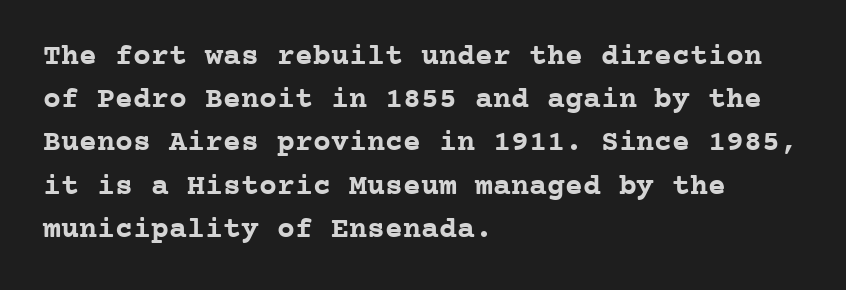
{"serif": "yes", "italic": "no", "bold": "yes", "weight": "semibold", "width": "normal", "stroke_contrast": "low", "x_height": "medium", "monospaced": "yes", "underline": "no", "align": "left", "line_spacing": "normal", "line_spacing_ratio": 1.44, "letter_spacing": "normal", "letter_spacing_em": 0.0, "glyph_px": 30}
